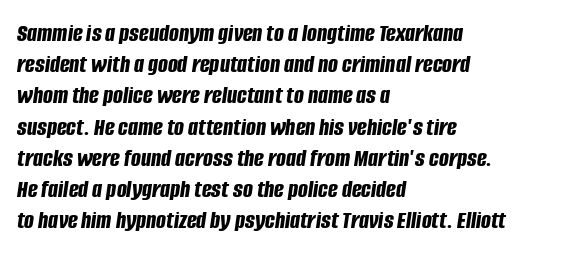
Q: Is the text bold? A: Yes.
Q: Is the text italic (slanted)? A: Yes, it leans right by about 8 degrees.
Q: Is the text underlined? A: No.
Q: How is the paragraph aligned? A: Left-aligned.
Q: Is the spacing between letters normal or unusually wide? A: Normal.
